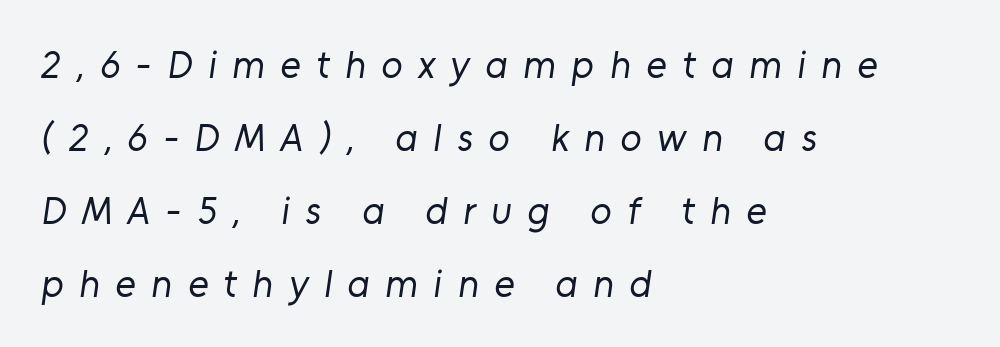
Q: Is the text bold? A: No.
Q: Is the typeface a serif or a sans-serif typeface? A: Sans-serif.
Q: Is the text underlined? A: No.
Q: How is the paragraph aligned? A: Left-aligned.
Q: Is the spacing between letters normal or unusually wide? A: Unusually wide.
Q: Width (condensed, normal, or wide)? A: Normal.
Q: Stroke contrast? A: Low.
Q: x-height? A: Medium.
Q: Monospaced? A: No.
